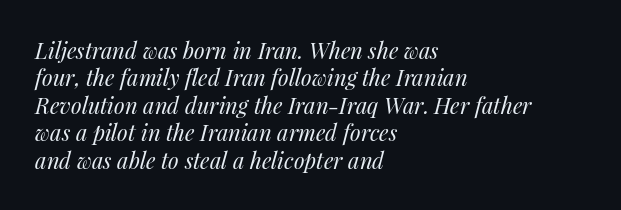
In terms of leading, this rendering sits right in the middle. Horizontally, the lines are justified to the leading edge only. A clean baseline with only descenders dipping below it. An italicized treatment has been applied to the whole sample. These glyphs show unthickened strokes, regular width or finer.
